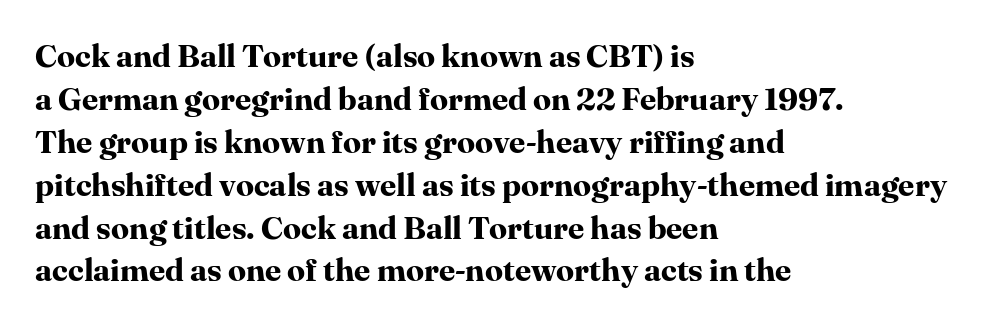
These lines sit exactly where default settings would place them. Does the copy run flush right? No — it runs flush left. Yep, those are serifs on the letters. You'd pick this weight for a headline — it's a proper bold.
